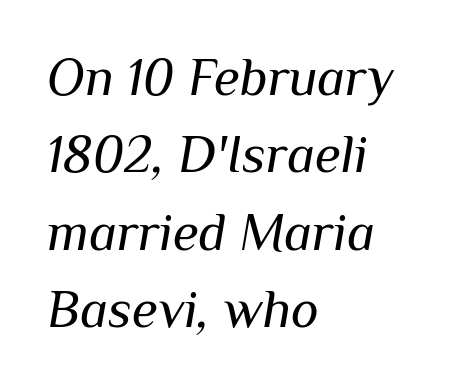
No letter is thick-stroked: the sample isn't bold. Where is the straight margin? On the left. Looking at the ascenders, they clearly lean. The baseline area is clear. The face used here is proportionally spaced, like ordinary book or web type.
